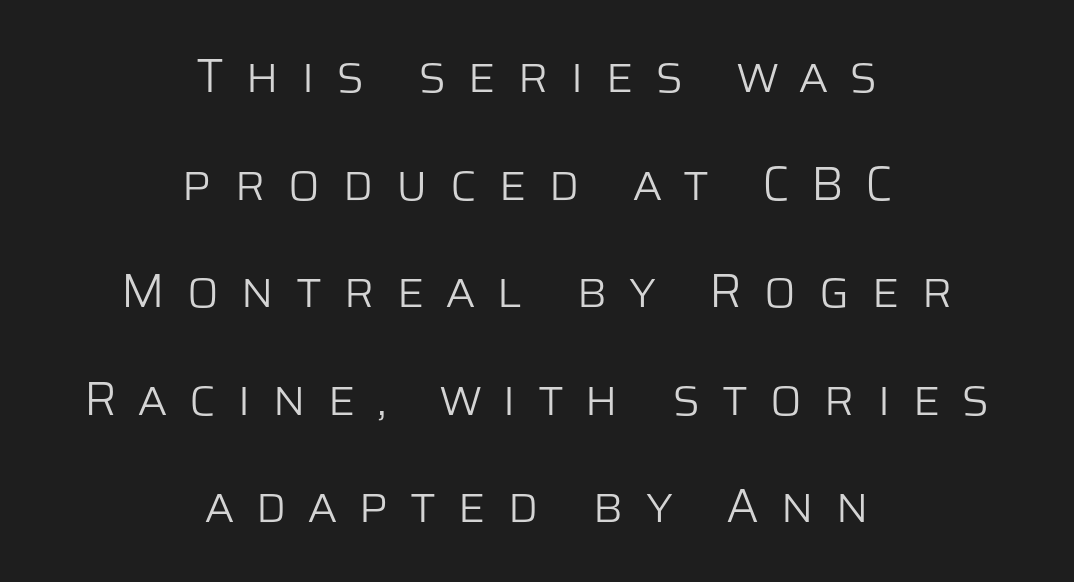
Q: Is the text bold? A: No.
Q: Is the text italic (slanted)? A: No, it is upright.
Q: Is the typeface a serif or a sans-serif typeface? A: Sans-serif.
Q: Is the text underlined? A: No.
Q: How is the paragraph aligned? A: Centered.
Q: Is the spacing between letters normal or unusually wide? A: Unusually wide.
Q: Is the spacing between lines tight, normal or loose? A: Loose.
Q: Width (condensed, normal, or wide)? A: Normal.
Q: Stroke contrast? A: Low.
Q: x-height? A: Large.
Q: Monospaced? A: No.
